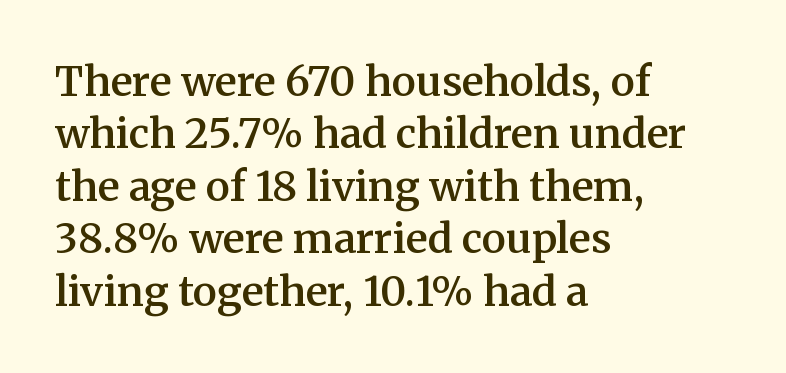
The image shows 41 px semibold serif type, upright; set left-aligned, normal line spacing (1.28x), normal letter spacing, not underlined; medium stroke contrast and a medium x-height.
